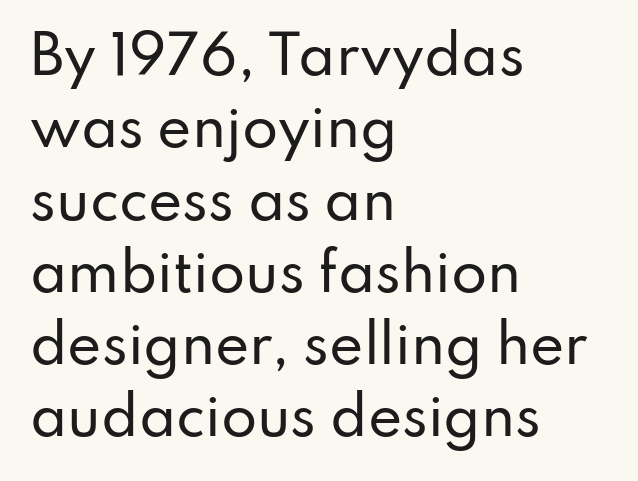
{"serif": "no", "italic": "no", "width": "normal", "stroke_contrast": "low", "x_height": "small", "monospaced": "no", "underline": "no", "align": "left", "line_spacing": "normal", "line_spacing_ratio": 1.39, "letter_spacing": "normal", "letter_spacing_em": 0.0, "glyph_px": 52}
